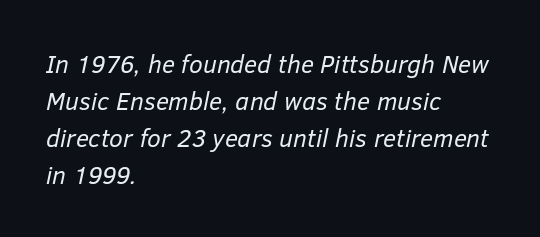
The image shows 25 px text type, italic (leaning right); set left-aligned, normal line spacing (1.48x), normal letter spacing, not underlined.
